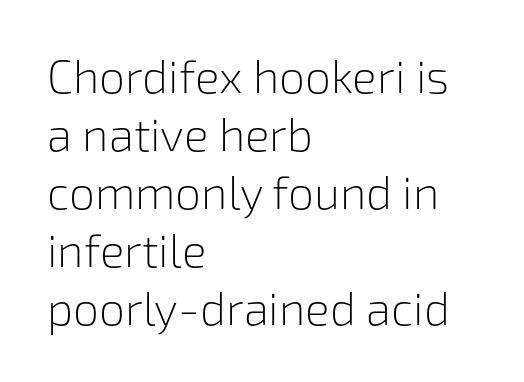
The image shows 46 px light sans-serif type, upright; set left-aligned, normal line spacing (1.26x), normal letter spacing, not underlined; low stroke contrast and a medium x-height.
